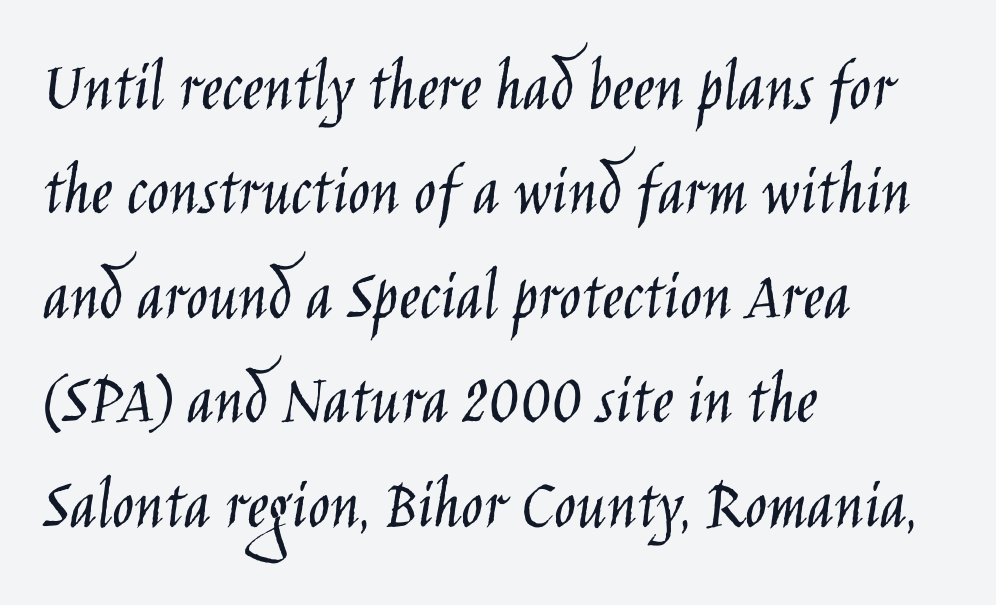
The image shows 73 px light, condensed sans-serif type; set left-aligned, normal line spacing (1.43x), normal letter spacing, not underlined; low stroke contrast and a large x-height.
